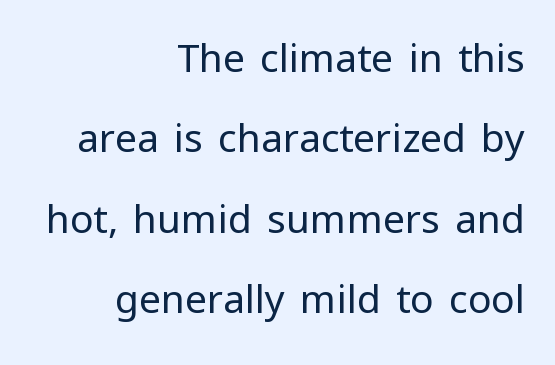
{"serif": "no", "italic": "no", "bold": "no", "weight": "regular", "width": "normal", "stroke_contrast": "low", "x_height": "medium", "monospaced": "no", "underline": "no", "align": "right", "line_spacing": "loose", "line_spacing_ratio": 2.06, "letter_spacing": "normal", "letter_spacing_em": 0.0, "glyph_px": 39}
